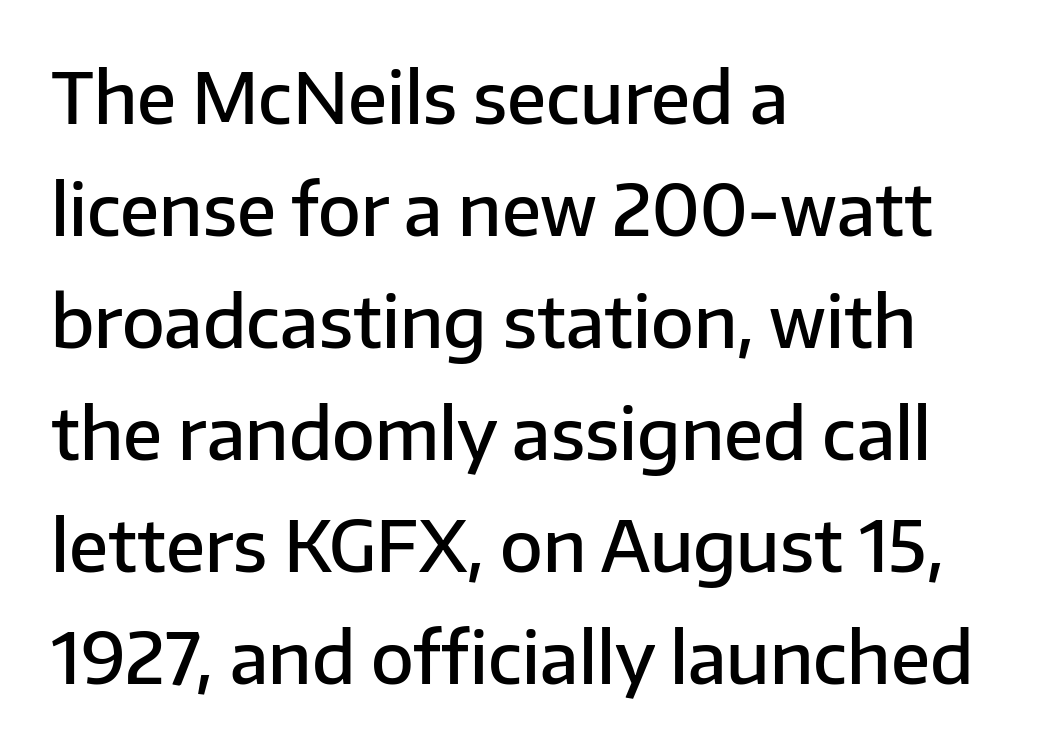
The image shows 70 px semibold sans-serif type, upright; set left-aligned, normal line spacing (1.6x), normal letter spacing, not underlined; low stroke contrast and a medium x-height.
